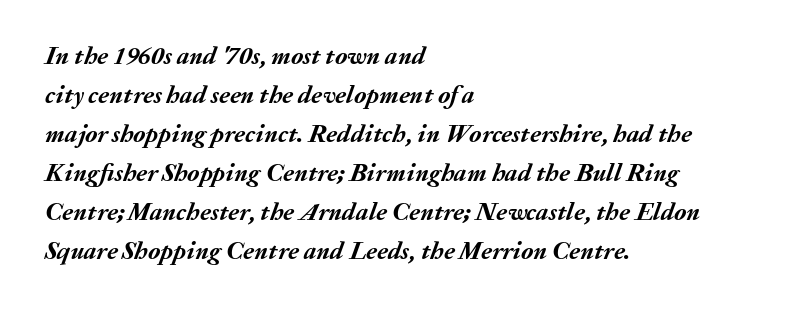
{"italic": "yes", "lean": "right", "slant_degrees": 20, "bold": "yes", "underline": "no", "align": "left", "line_spacing": "normal", "line_spacing_ratio": 1.56, "letter_spacing": "normal", "letter_spacing_em": 0.0, "glyph_px": 25}
